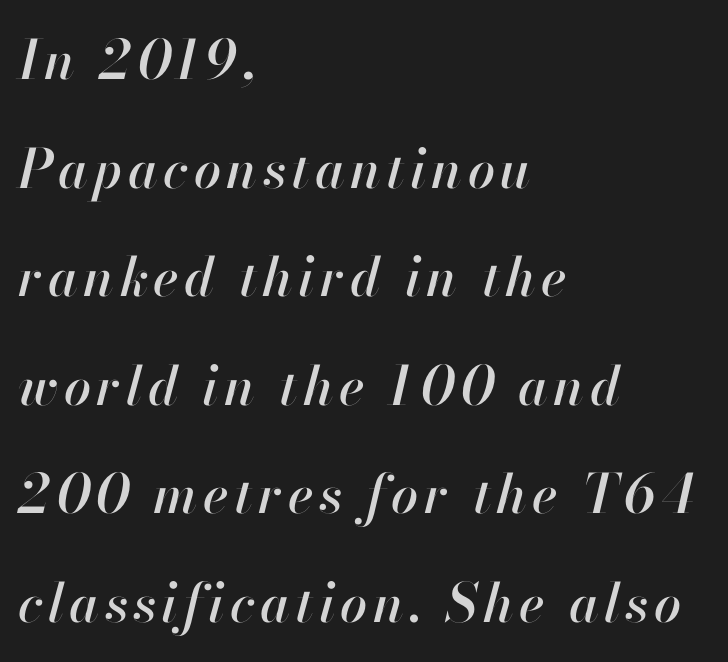
Teacher's note: observe the even left margin — that is flush-left alignment. The letters advance in unequal steps, a hallmark of proportional type. Clear beneath every line of the passage. The whole block is typeset with a tilt. A typesetter would call this leading open, well beyond the default.
